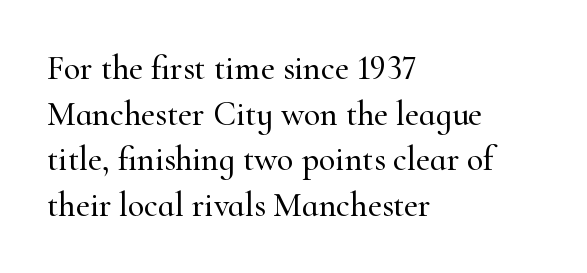
The image shows 34 px serif type, upright; set left-aligned, normal line spacing (1.34x), normal letter spacing, not underlined; high stroke contrast and a small x-height.
